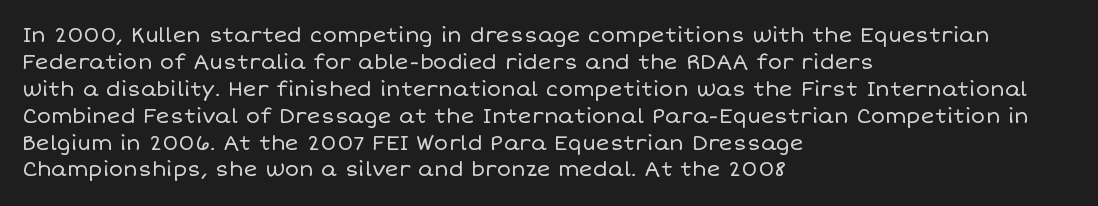
{"italic": "no", "bold": "no", "underline": "no", "align": "left", "line_spacing": "normal", "line_spacing_ratio": 1.28, "letter_spacing": "normal", "letter_spacing_em": 0.0, "glyph_px": 21}
